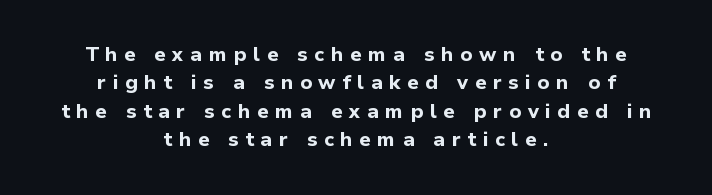
In terms of letterspacing, this is a distinctly airy, spread setting. Quick note: underline off. The axis of the letterforms is exactly vertical. Reading down the block, each line starts at a different indent, mirrored at its end. Whoever set this chose a conventional vertical rhythm. Notice how thick the strokes are: this is what a full bold looks like.
